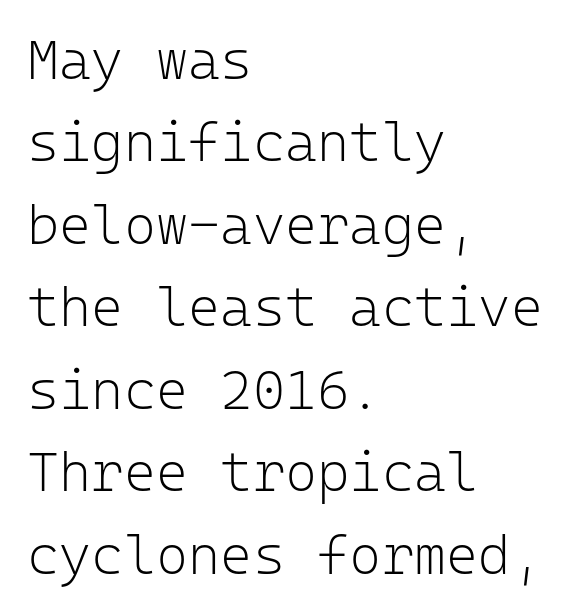
{"serif": "no", "italic": "no", "bold": "no", "weight": "light", "width": "normal", "stroke_contrast": "low", "x_height": "medium", "monospaced": "yes", "underline": "no", "align": "left", "line_spacing": "normal", "line_spacing_ratio": 1.5, "letter_spacing": "normal", "letter_spacing_em": 0.0, "glyph_px": 55}
